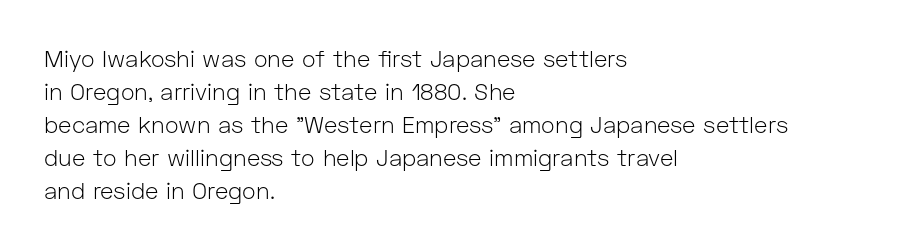
Does extra space separate the letters? No, they use regular spacing. The rendering anchors every line to the left-hand side. The axis of the letterforms is exactly vertical. These lines sit exactly where default settings would place them. Ink coverage per letter is moderate at most. Bare-footed words on every line.
